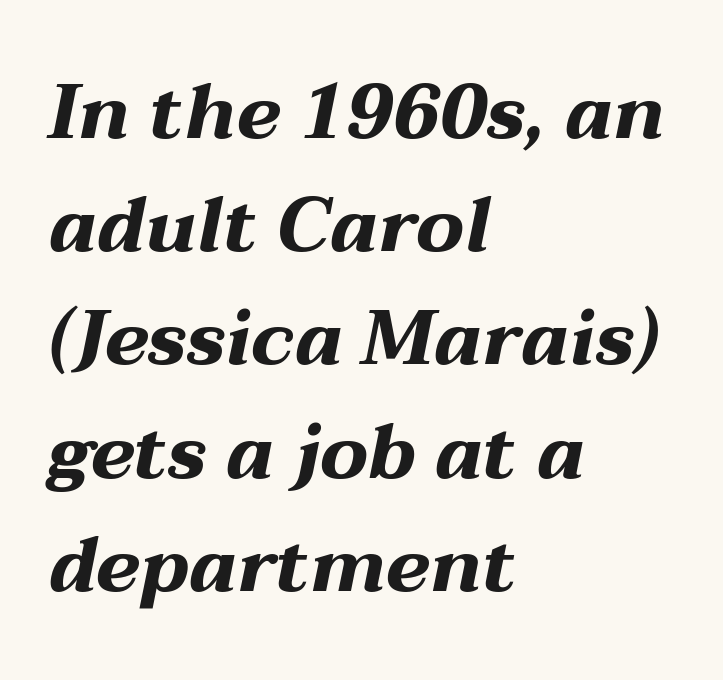
{"italic": "yes", "lean": "right", "slant_degrees": 12, "bold": "yes", "weight": "bold", "width": "wide", "stroke_contrast": "medium", "x_height": "medium", "monospaced": "no", "underline": "no", "align": "left", "line_spacing": "normal", "line_spacing_ratio": 1.49, "letter_spacing": "normal", "letter_spacing_em": 0.0, "glyph_px": 76}
